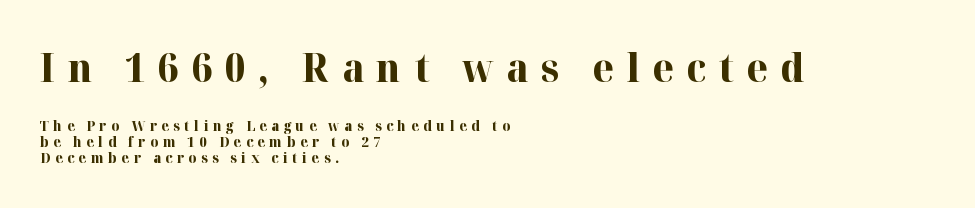
{"serif": "yes", "italic": "no", "bold": "yes", "weight": "bold", "width": "normal", "stroke_contrast": "high", "x_height": "medium", "monospaced": "no", "underline": "no", "align": "left", "line_spacing": "tight", "line_spacing_ratio": 1.14, "letter_spacing": "wide", "letter_spacing_em": 0.32, "larger_block": "first", "size_ratio": 2.79, "glyph_px": 39}
